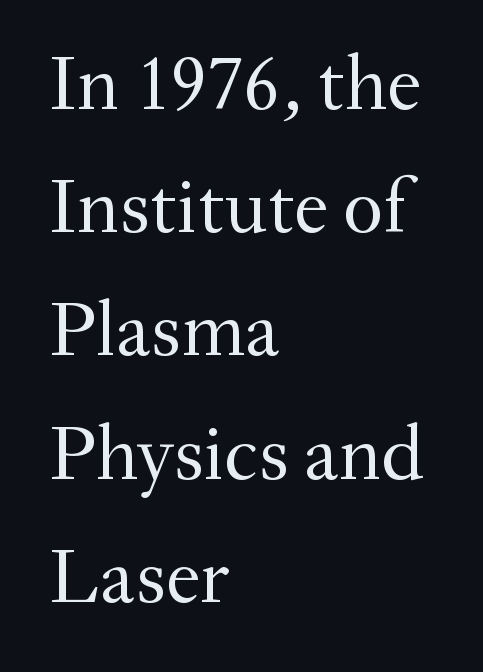
Q: Is the text bold? A: No.
Q: Is the text italic (slanted)? A: No, it is upright.
Q: Is the typeface a serif or a sans-serif typeface? A: Serif.
Q: Is the text underlined? A: No.
Q: How is the paragraph aligned? A: Left-aligned.
Q: Is the spacing between letters normal or unusually wide? A: Normal.
Q: Is the spacing between lines tight, normal or loose? A: Normal.
Q: Width (condensed, normal, or wide)? A: Normal.
Q: Stroke contrast? A: Medium.
Q: x-height? A: Small.
Q: Monospaced? A: No.
